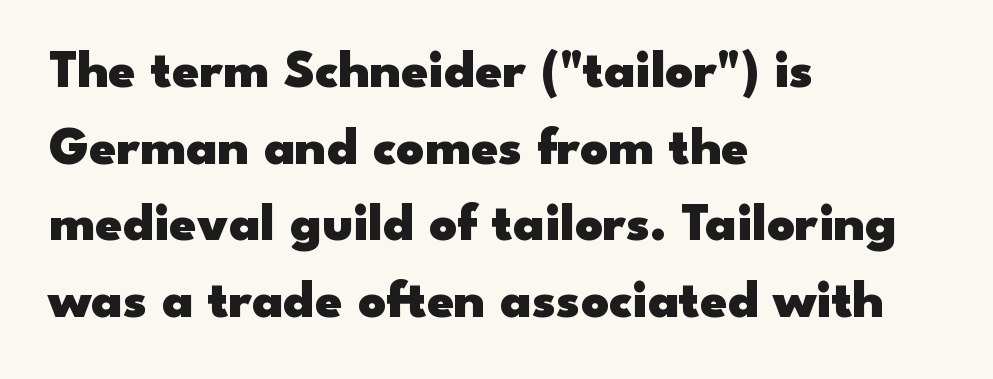
Q: Is the text bold? A: Yes.
Q: Is the text italic (slanted)? A: No, it is upright.
Q: Is the typeface a serif or a sans-serif typeface? A: Sans-serif.
Q: Is the text underlined? A: No.
Q: How is the paragraph aligned? A: Left-aligned.
Q: Is the spacing between letters normal or unusually wide? A: Normal.
Q: Is the spacing between lines tight, normal or loose? A: Normal.
Q: Width (condensed, normal, or wide)? A: Wide.
Q: Stroke contrast? A: Low.
Q: x-height? A: Small.
Q: Monospaced? A: No.
